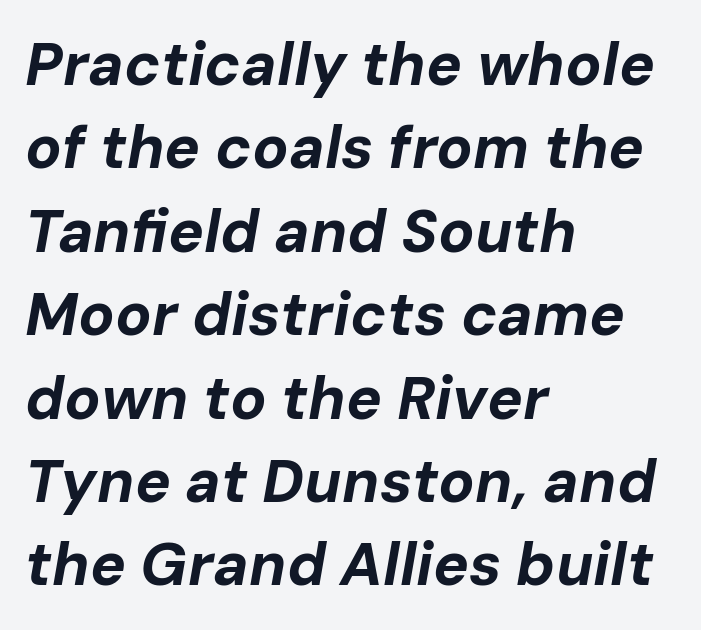
{"italic": "yes", "lean": "right", "slant_degrees": 10, "bold": "yes", "weight": "bold", "width": "normal", "stroke_contrast": "low", "x_height": "medium", "monospaced": "no", "underline": "no", "align": "left", "line_spacing": "normal", "line_spacing_ratio": 1.39, "letter_spacing": "normal", "letter_spacing_em": 0.0, "glyph_px": 60}
